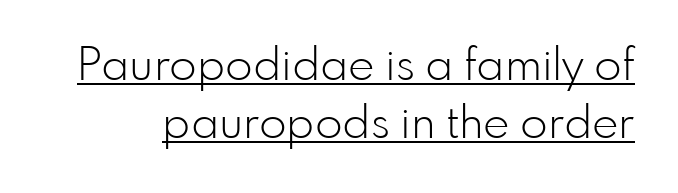
The image shows 45 px light sans-serif type, upright; set normal line spacing (1.28x), normal letter spacing, underlined; low stroke contrast and a small x-height.
